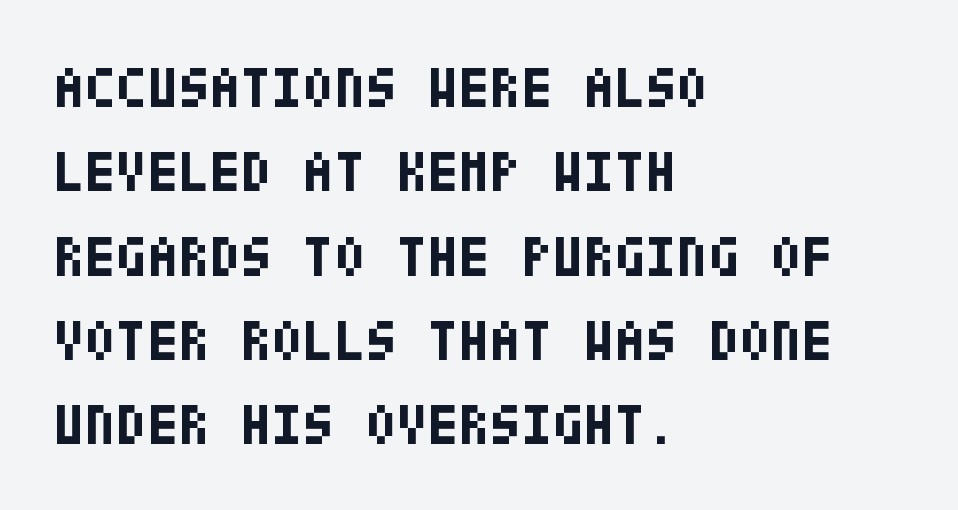
Q: Is the text bold? A: Yes.
Q: Is the text italic (slanted)? A: No, it is upright.
Q: Is the typeface a serif or a sans-serif typeface? A: Sans-serif.
Q: Is the text underlined? A: No.
Q: How is the paragraph aligned? A: Left-aligned.
Q: Is the spacing between letters normal or unusually wide? A: Normal.
Q: Is the spacing between lines tight, normal or loose? A: Normal.
Q: Width (condensed, normal, or wide)? A: Condensed.
Q: Stroke contrast? A: Low.
Q: x-height? A: Large.
